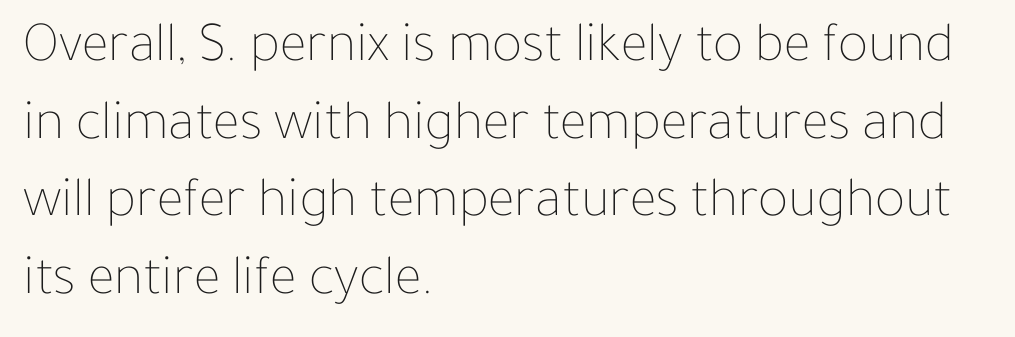
Tracking here is standard; glyphs follow each other at the usual distance. Is this a fixed-width face? No — the glyphs have proportional, varying widths. Regular leading. Glance below the letters and you will spot only blank space. No extra ink here — the face is not bold.
